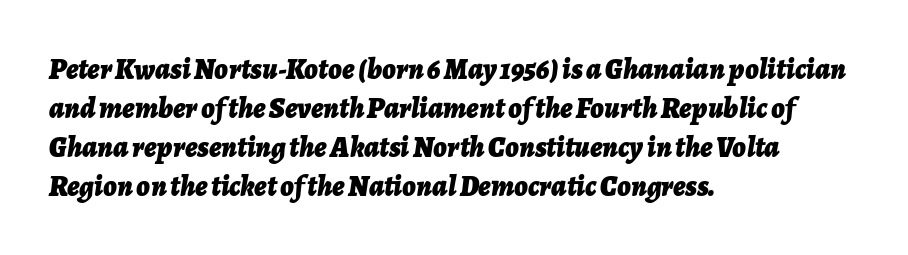
Q: Is the text bold? A: Yes.
Q: Is the text italic (slanted)? A: Yes, it leans right by about 7 degrees.
Q: Is the text underlined? A: No.
Q: How is the paragraph aligned? A: Left-aligned.
Q: Is the spacing between letters normal or unusually wide? A: Normal.
Q: Is the spacing between lines tight, normal or loose? A: Normal.
Q: Width (condensed, normal, or wide)? A: Normal.
Q: Stroke contrast? A: Low.
Q: x-height? A: Medium.
Q: Monospaced? A: No.
